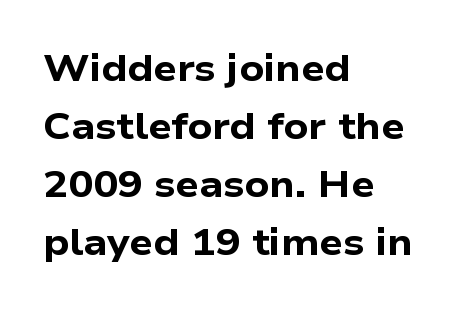
The image shows 37 px bold, wide sans-serif type; set left-aligned, normal line spacing (1.57x), normal letter spacing, not underlined; low stroke contrast and a medium x-height.
